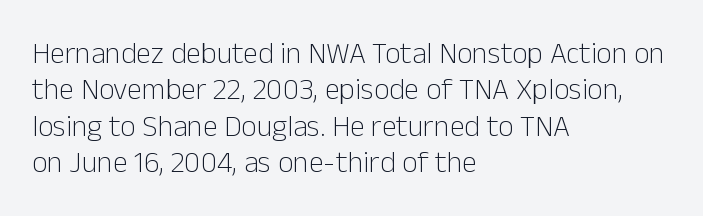
{"serif": "no", "italic": "no", "bold": "no", "weight": "light", "width": "normal", "stroke_contrast": "low", "x_height": "medium", "monospaced": "no", "underline": "no", "align": "left", "line_spacing_ratio": 1.21, "letter_spacing": "normal", "letter_spacing_em": 0.0, "glyph_px": 30}
